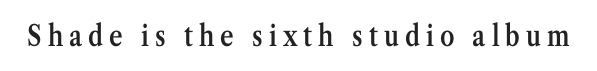
This is the in-between weight designers call semibold or demi. Proportional: the letters do not fall into vertical columns. Just letters on the line, the space beneath them empty. Font category for this specimen: serif. A typesetter would mark this as roman, not italic.
